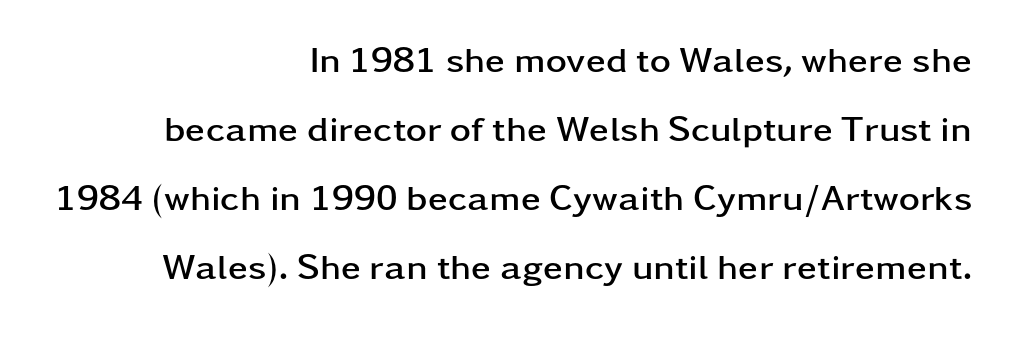
The image shows 36 px semibold, wide sans-serif type, upright; set right-aligned, loose line spacing (1.92x), normal letter spacing, not underlined; low stroke contrast and a medium x-height.
